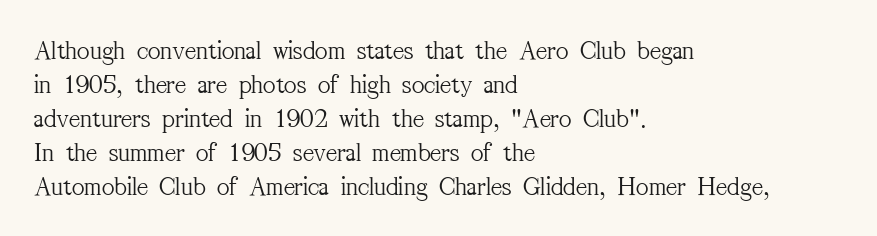
Vertically, the passage feels balanced, rows spaced as you'd expect. The strip under each line holds only bare page. Weight: in the light-to-regular range. Glyph-to-glyph distance matches everyday printed text.
